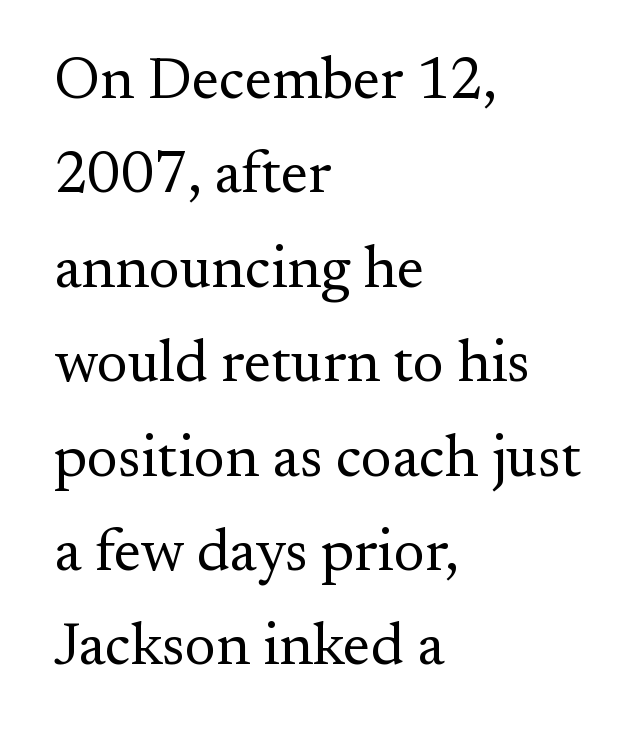
{"serif": "yes", "italic": "no", "bold": "no", "weight": "regular", "width": "normal", "stroke_contrast": "medium", "x_height": "small", "monospaced": "no", "underline": "no", "align": "left", "line_spacing": "normal", "line_spacing_ratio": 1.6, "letter_spacing": "normal", "letter_spacing_em": 0.0, "glyph_px": 59}
